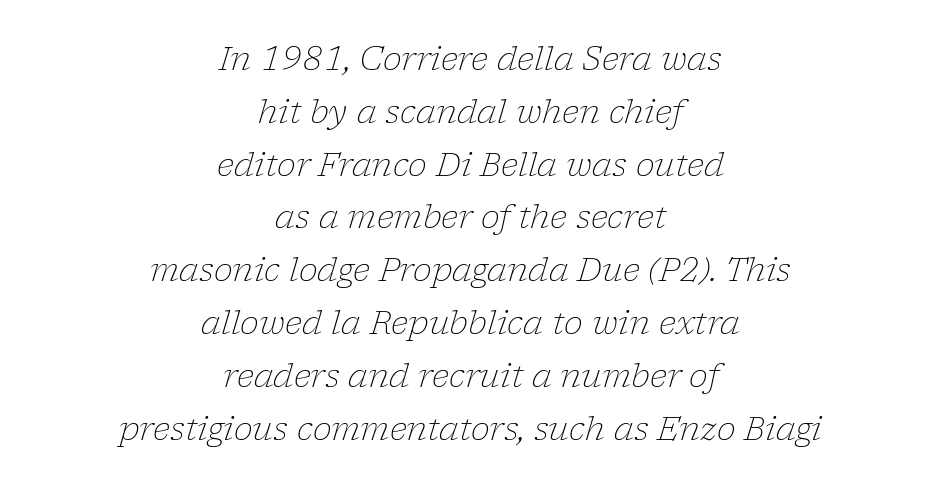
Q: Is the text bold? A: No.
Q: Is the text italic (slanted)? A: Yes, it leans right by about 17 degrees.
Q: Is the typeface a serif or a sans-serif typeface? A: Serif.
Q: Is the text underlined? A: No.
Q: How is the paragraph aligned? A: Centered.
Q: Is the spacing between letters normal or unusually wide? A: Normal.
Q: Is the spacing between lines tight, normal or loose? A: Normal.
Q: Width (condensed, normal, or wide)? A: Normal.
Q: Stroke contrast? A: Low.
Q: x-height? A: Medium.
Q: Monospaced? A: No.
